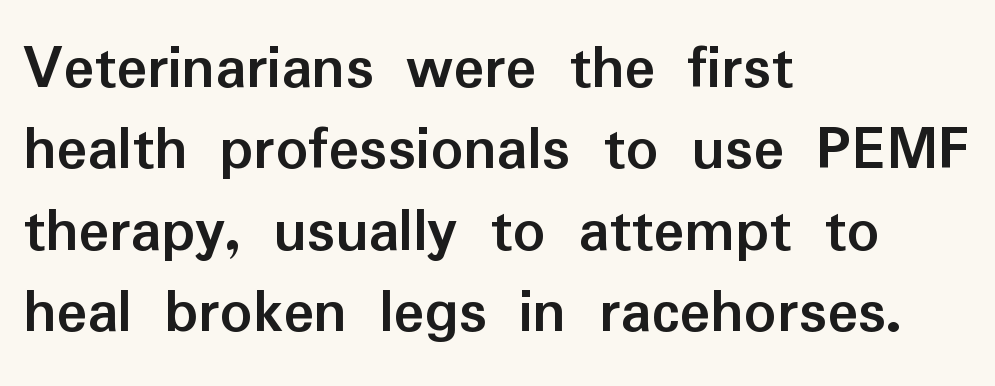
The image shows 64 px semibold sans-serif type, upright; set left-aligned, normal line spacing (1.27x), normal letter spacing, not underlined; low stroke contrast and a medium x-height.
